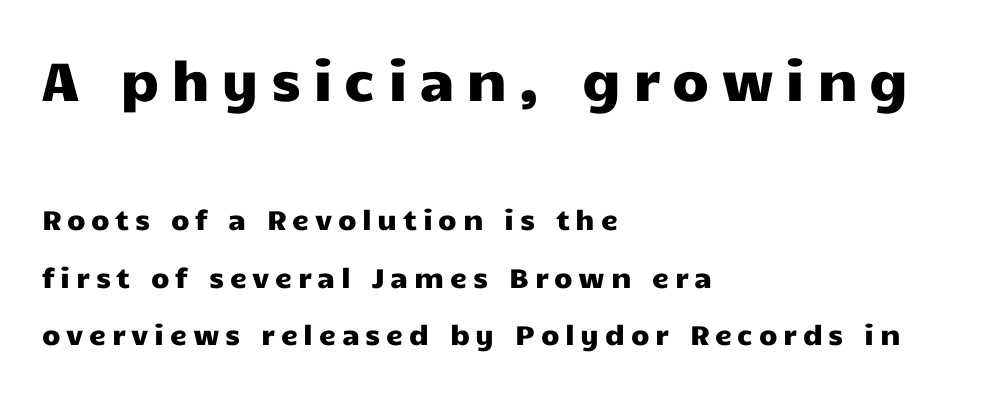
{"serif": "no", "italic": "no", "width": "wide", "stroke_contrast": "low", "x_height": "medium", "monospaced": "no", "underline": "no", "align": "left", "line_spacing": "loose", "line_spacing_ratio": 2.13, "letter_spacing": "wide", "letter_spacing_em": 0.21, "larger_block": "first", "size_ratio": 2.0, "glyph_px": 54}
